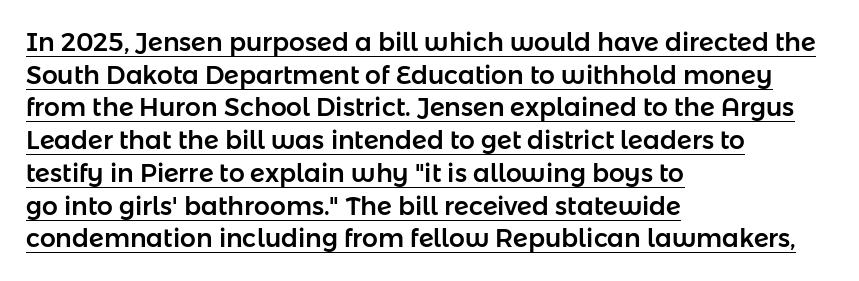
{"italic": "no", "underline": "yes", "align": "left", "line_spacing": "normal", "line_spacing_ratio": 1.31, "letter_spacing": "normal", "letter_spacing_em": 0.0, "glyph_px": 25}
